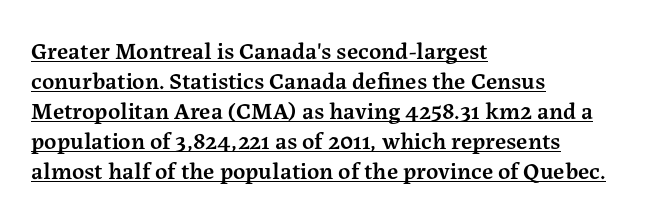
{"italic": "no", "bold": "semi", "underline": "yes", "align": "left", "line_spacing": "normal", "line_spacing_ratio": 1.25, "letter_spacing": "normal", "letter_spacing_em": 0.0, "glyph_px": 24}
